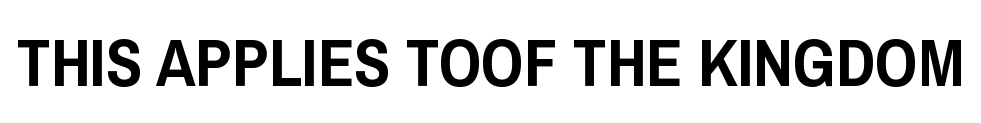
The image shows 67 px condensed sans-serif type, upright; set normal letter spacing, not underlined; low stroke contrast and a large x-height.
